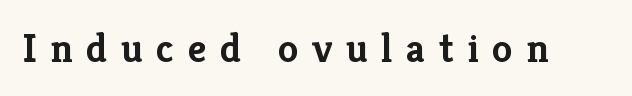
Q: Is the text bold? A: Yes.
Q: Is the text italic (slanted)? A: No, it is upright.
Q: Is the typeface a serif or a sans-serif typeface? A: Serif.
Q: Is the text underlined? A: No.
Q: Is the spacing between letters normal or unusually wide? A: Unusually wide.
Q: Width (condensed, normal, or wide)? A: Normal.
Q: Stroke contrast? A: Low.
Q: x-height? A: Medium.
Q: Monospaced? A: No.
